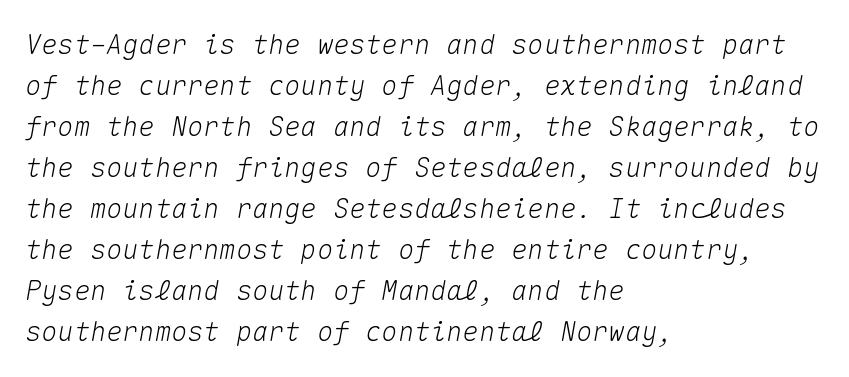
Q: Is the text italic (slanted)? A: Yes, it leans right by about 10 degrees.
Q: Is the text underlined? A: No.
Q: How is the paragraph aligned? A: Left-aligned.
Q: Is the spacing between letters normal or unusually wide? A: Normal.
Q: Is the spacing between lines tight, normal or loose? A: Normal.
